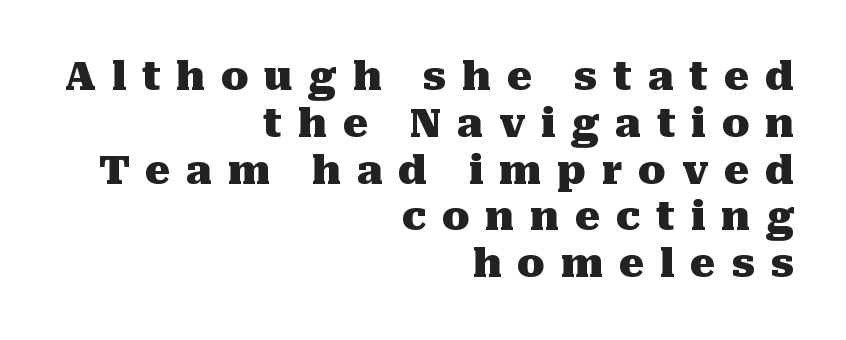
The image shows 40 px heavy serif type, upright; set right-aligned, line spacing 1.17x, unusually wide letter spacing (+0.39 em), not underlined; medium stroke contrast and a medium x-height.
